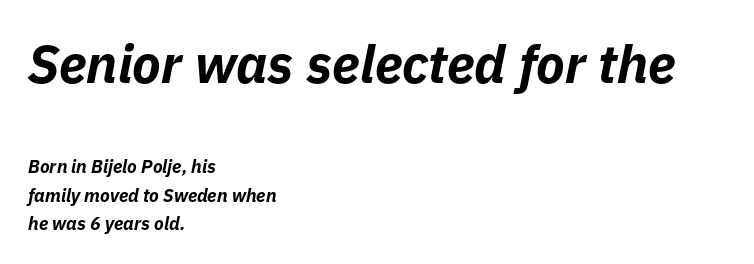
The image shows 53 px bold type, italic (leaning right); set left-aligned, normal line spacing (1.58x), normal letter spacing, not underlined; the first (top) block is 2.94x larger; low stroke contrast and a medium x-height.
